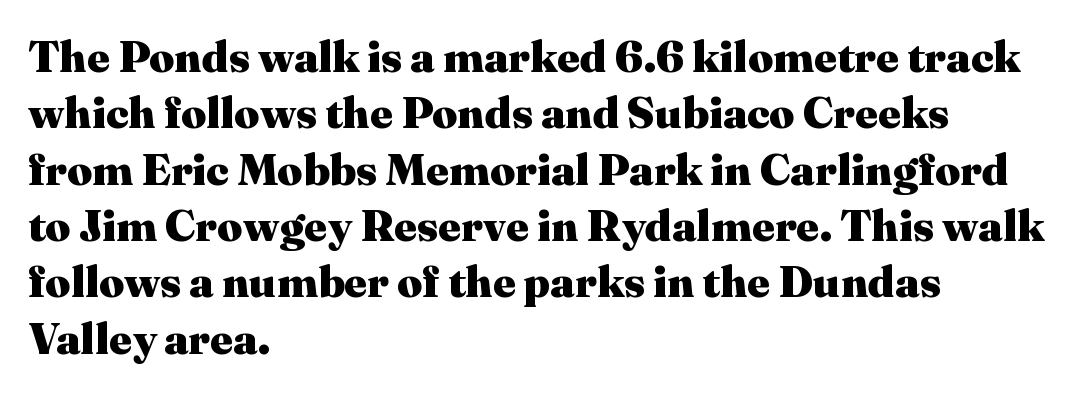
{"serif": "yes", "italic": "no", "bold": "yes", "weight": "heavy", "width": "normal", "stroke_contrast": "medium", "x_height": "medium", "monospaced": "no", "underline": "no", "align": "left", "line_spacing": "normal", "line_spacing_ratio": 1.28, "letter_spacing": "normal", "letter_spacing_em": 0.0, "glyph_px": 44}
